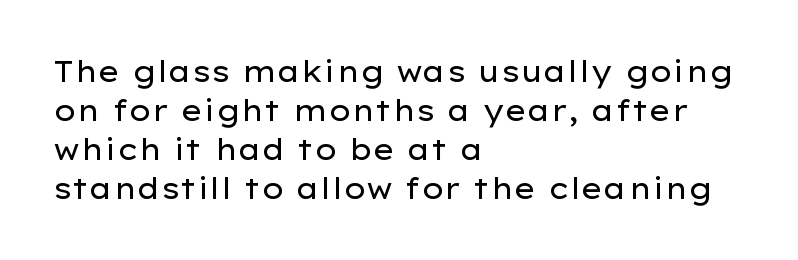
{"serif": "no", "italic": "no", "bold": "no", "weight": "regular", "width": "wide", "stroke_contrast": "low", "x_height": "medium", "monospaced": "no", "underline": "no", "align": "left", "line_spacing": "normal", "line_spacing_ratio": 1.34, "letter_spacing": "normal", "letter_spacing_em": 0.0, "glyph_px": 29}
